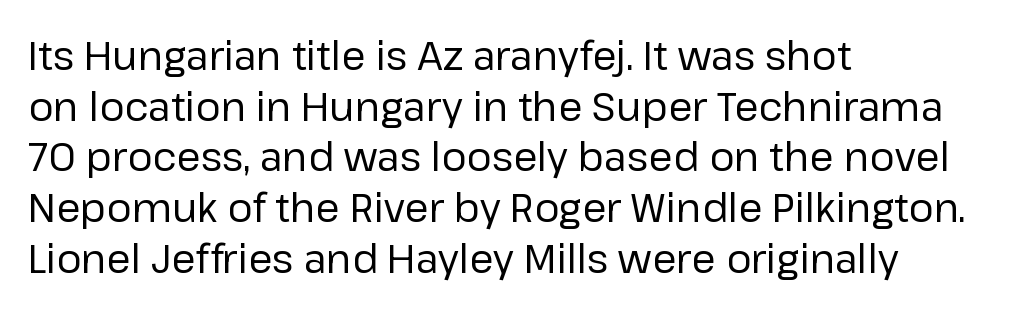
{"serif": "no", "italic": "no", "bold": "no", "weight": "regular", "width": "normal", "stroke_contrast": "low", "x_height": "medium", "monospaced": "no", "underline": "no", "align": "left", "line_spacing": "normal", "line_spacing_ratio": 1.3, "letter_spacing": "normal", "letter_spacing_em": 0.0, "glyph_px": 39}
